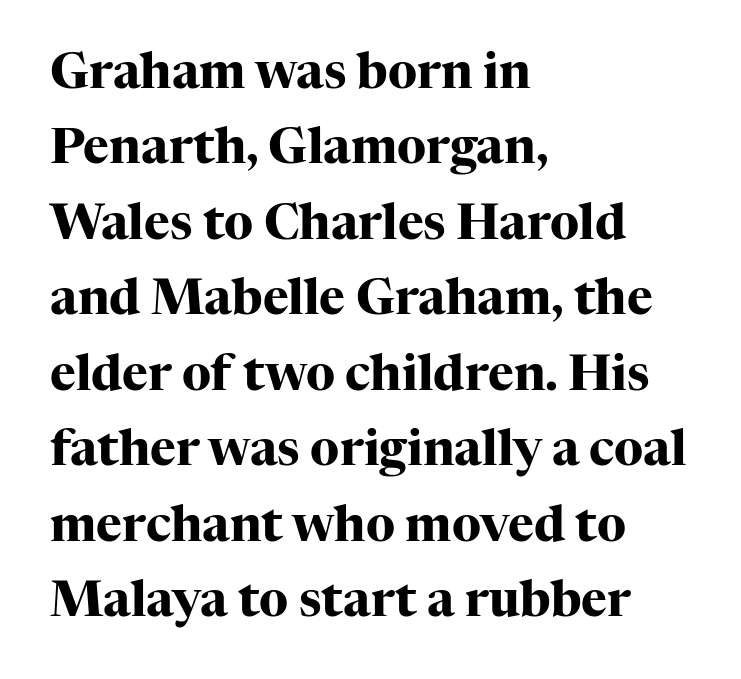
{"serif": "yes", "italic": "no", "bold": "yes", "weight": "heavy", "width": "normal", "stroke_contrast": "high", "x_height": "medium", "monospaced": "no", "underline": "no", "align": "left", "line_spacing": "normal", "line_spacing_ratio": 1.54, "letter_spacing": "normal", "letter_spacing_em": 0.0, "glyph_px": 49}
